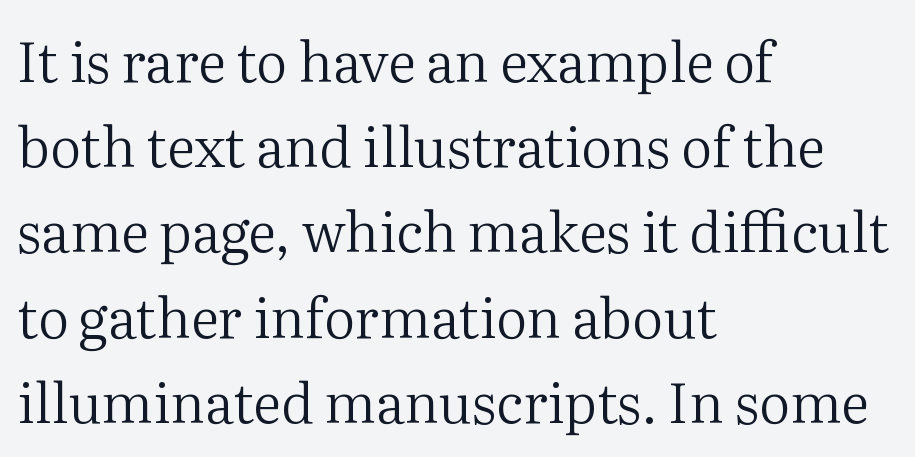
The image shows 55 px regular-weight serif type, upright; set left-aligned, normal line spacing (1.55x), normal letter spacing, not underlined; medium stroke contrast and a medium x-height.
